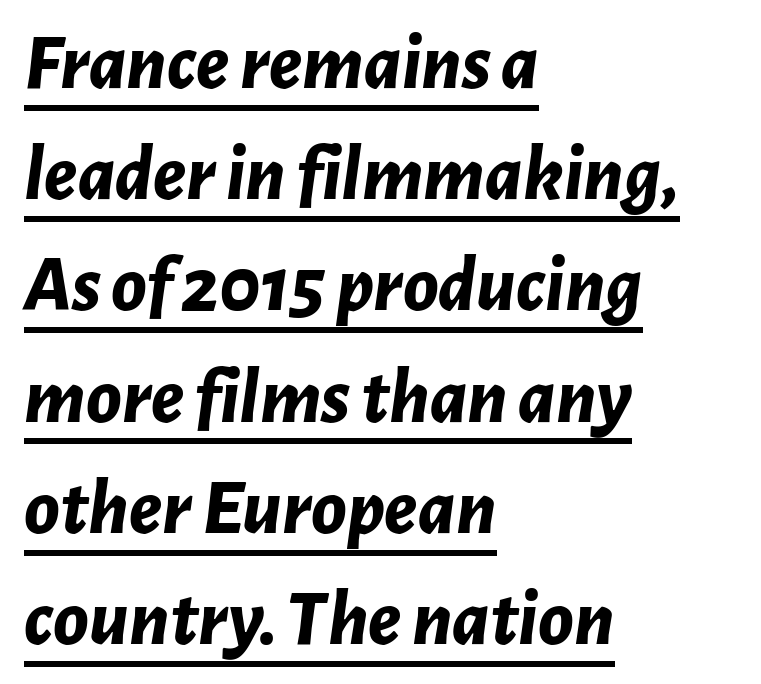
The image shows 80 px bold type, italic (leaning right); set left-aligned, normal line spacing (1.39x), normal letter spacing, underlined; low stroke contrast and a medium x-height.
